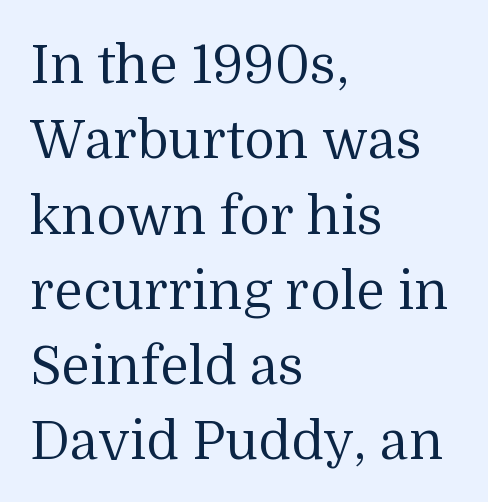
No letter is thick-stroked: the sample isn't bold. No italicization has been applied; the sample stays upright. The designer left line spacing at the default. Here the glyphs are tracked normally, forming tight word shapes. Anything drawn beneath the words? Only blank space. Casual observation: everything's shoved over to the left.
